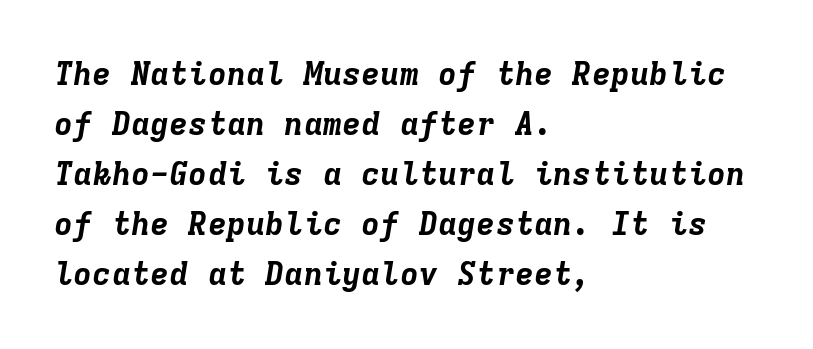
Q: Is the text bold? A: Yes.
Q: Is the text italic (slanted)? A: Yes, it leans right by about 9 degrees.
Q: Is the text underlined? A: No.
Q: How is the paragraph aligned? A: Left-aligned.
Q: Is the spacing between letters normal or unusually wide? A: Normal.
Q: Is the spacing between lines tight, normal or loose? A: Normal.
Q: Width (condensed, normal, or wide)? A: Normal.
Q: Stroke contrast? A: Low.
Q: x-height? A: Medium.
Q: Monospaced? A: Yes.
